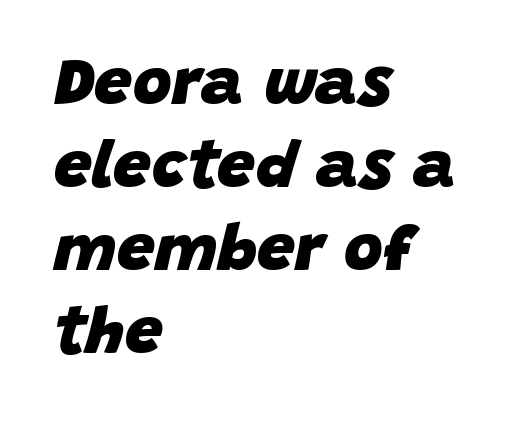
The image shows 67 px heavy type, italic (leaning right); set left-aligned, line spacing 1.24x, normal letter spacing, not underlined; low stroke contrast and a large x-height.
